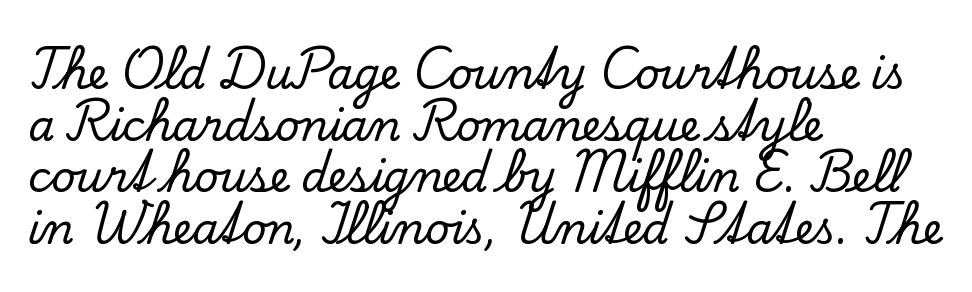
{"serif": "yes", "width": "normal", "stroke_contrast": "low", "x_height": "small", "monospaced": "no", "underline": "no", "align": "left", "line_spacing_ratio": 1.23, "letter_spacing": "normal", "letter_spacing_em": 0.0, "glyph_px": 42}
